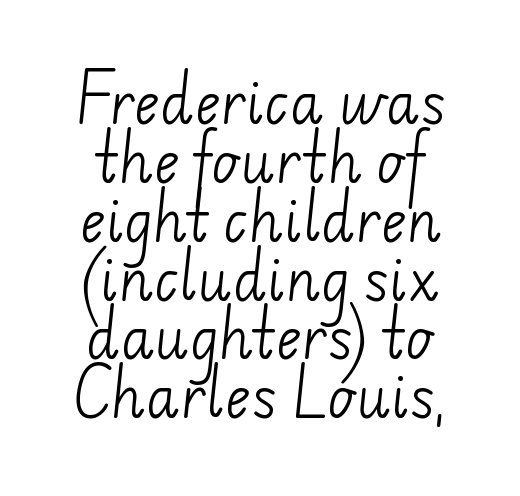
The image shows 55 px light sans-serif type; set centered, tight line spacing (1.07x), normal letter spacing, not underlined; low stroke contrast and a small x-height.
